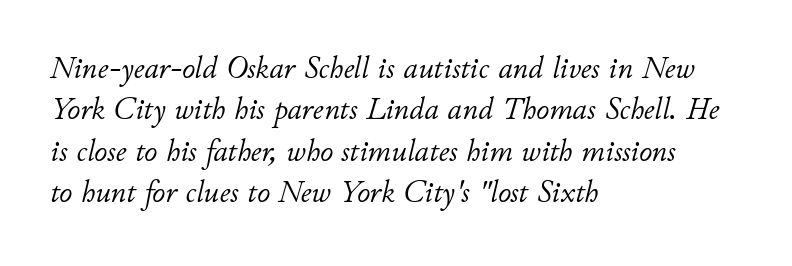
Q: Is the text bold? A: No.
Q: Is the text italic (slanted)? A: Yes, it leans right by about 11 degrees.
Q: Is the text underlined? A: No.
Q: How is the paragraph aligned? A: Left-aligned.
Q: Is the spacing between letters normal or unusually wide? A: Normal.
Q: Is the spacing between lines tight, normal or loose? A: Normal.
Q: Width (condensed, normal, or wide)? A: Normal.
Q: Stroke contrast? A: Low.
Q: x-height? A: Small.
Q: Monospaced? A: No.
